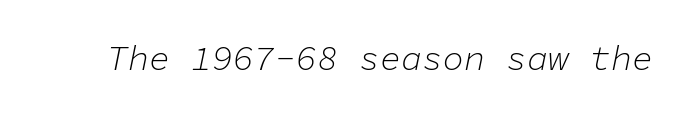
Q: Is the text bold? A: No.
Q: Is the text italic (slanted)? A: Yes, it leans right by about 11 degrees.
Q: Is the text underlined? A: No.
Q: Is the spacing between letters normal or unusually wide? A: Normal.
Q: Width (condensed, normal, or wide)? A: Normal.
Q: Stroke contrast? A: Low.
Q: x-height? A: Medium.
Q: Monospaced? A: Yes.
